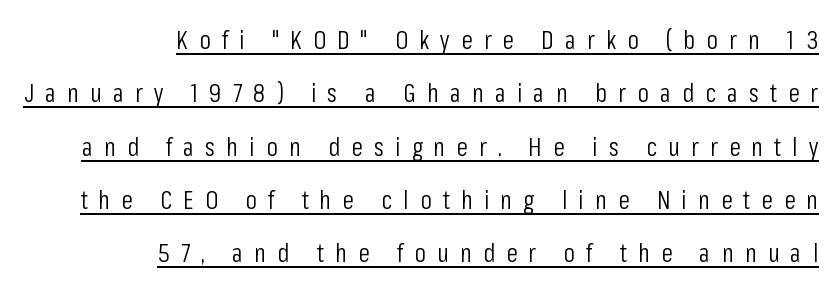
The image shows 26 px text type, upright; set right-aligned, loose line spacing (2.05x), unusually wide letter spacing (+0.43 em), underlined.
